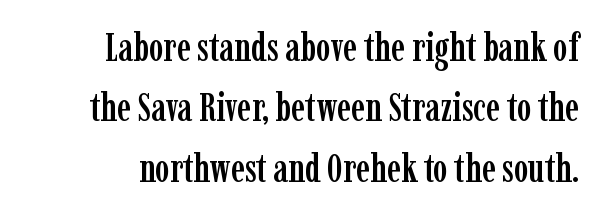
Q: Is the text italic (slanted)? A: No, it is upright.
Q: Is the typeface a serif or a sans-serif typeface? A: Serif.
Q: Is the text underlined? A: No.
Q: Is the spacing between letters normal or unusually wide? A: Normal.
Q: Is the spacing between lines tight, normal or loose? A: Normal.
Q: Width (condensed, normal, or wide)? A: Condensed.
Q: Stroke contrast? A: Low.
Q: x-height? A: Medium.
Q: Monospaced? A: No.
